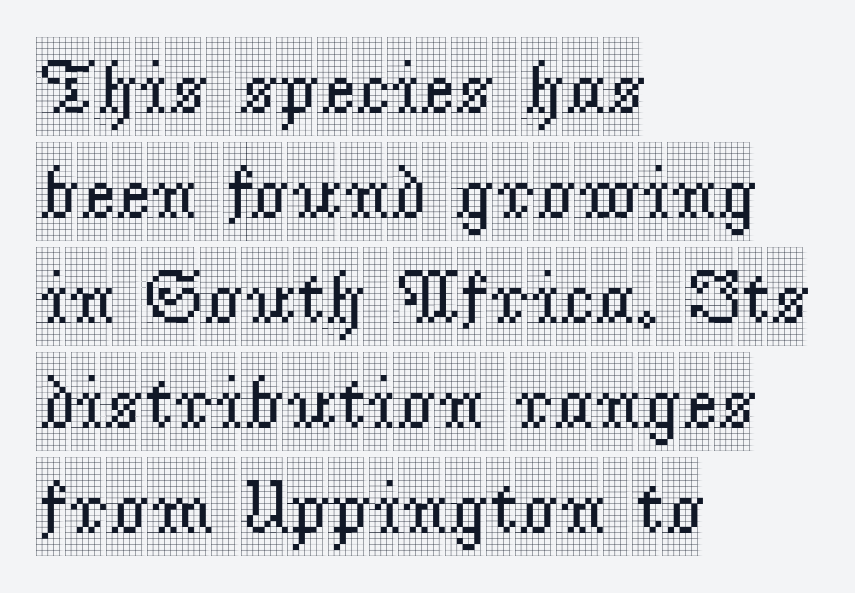
Q: Is the text italic (slanted)? A: No, it is upright.
Q: Is the typeface a serif or a sans-serif typeface? A: Serif.
Q: Is the text underlined? A: No.
Q: How is the paragraph aligned? A: Left-aligned.
Q: Is the spacing between letters normal or unusually wide? A: Normal.
Q: Is the spacing between lines tight, normal or loose? A: Normal.
Q: Width (condensed, normal, or wide)? A: Condensed.
Q: x-height? A: Large.
Q: Monospaced? A: No.
